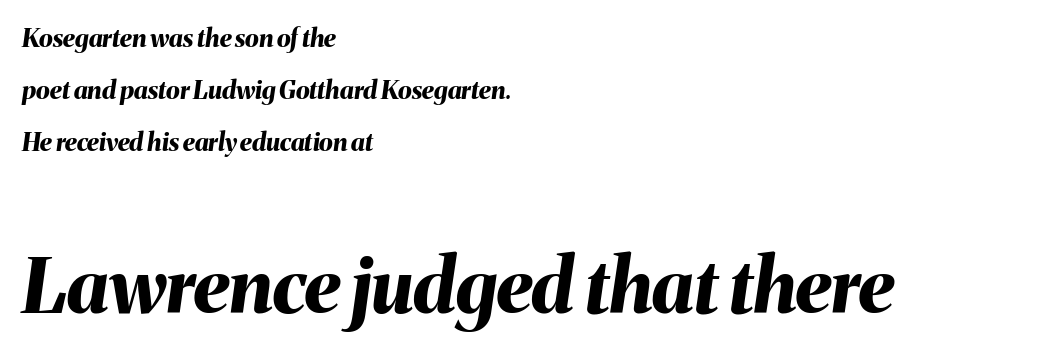
{"italic": "yes", "lean": "right", "slant_degrees": 8, "bold": "yes", "weight": "bold", "width": "normal", "stroke_contrast": "medium", "x_height": "medium", "monospaced": "no", "underline": "no", "align": "left", "line_spacing": "loose", "line_spacing_ratio": 2.09, "letter_spacing": "normal", "letter_spacing_em": 0.0, "larger_block": "second", "size_ratio": 3.0, "glyph_px": 75}
